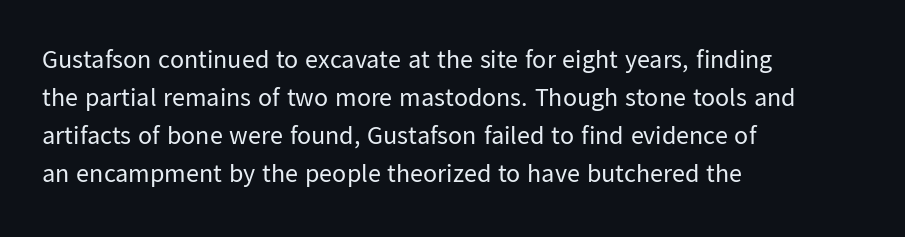
The image shows 26 px text type, upright; set left-aligned, normal line spacing (1.46x), normal letter spacing, not underlined.
